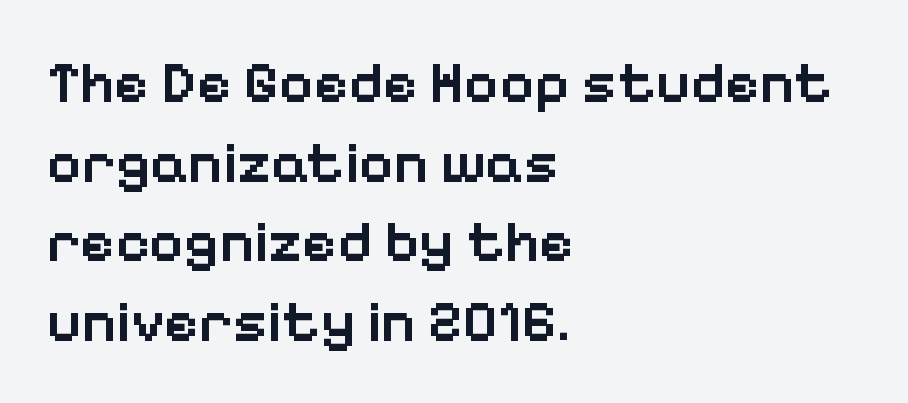
Q: Is the text bold? A: Semi-bold.
Q: Is the text italic (slanted)? A: No, it is upright.
Q: Is the typeface a serif or a sans-serif typeface? A: Sans-serif.
Q: Is the text underlined? A: No.
Q: How is the paragraph aligned? A: Left-aligned.
Q: Is the spacing between letters normal or unusually wide? A: Normal.
Q: Is the spacing between lines tight, normal or loose? A: Normal.
Q: Width (condensed, normal, or wide)? A: Normal.
Q: Stroke contrast? A: Low.
Q: x-height? A: Medium.
Q: Monospaced? A: No.
